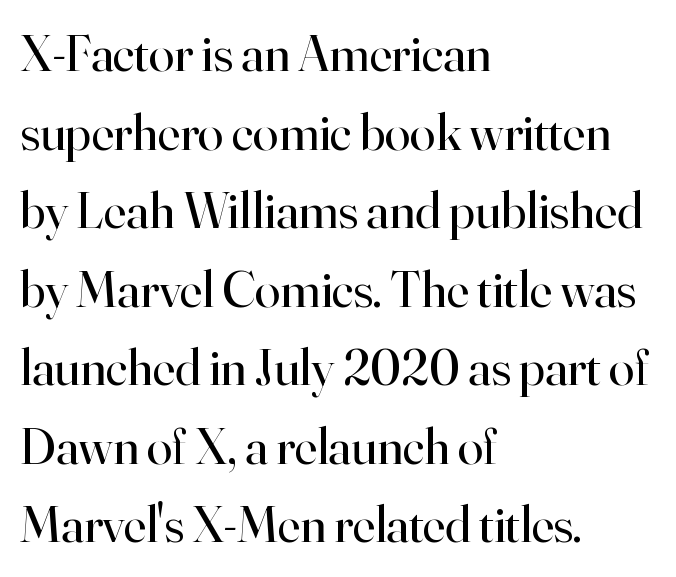
The characters are drawn with everyday or finer stroke widths. The face used here is proportionally spaced, like ordinary book or web type. Just letters on the line, the space beneath them empty. When letters stand straight like this, we call the style roman or upright. The compositor pushed each line to the left boundary. What's the leading like? Ordinary, nothing unusual.
